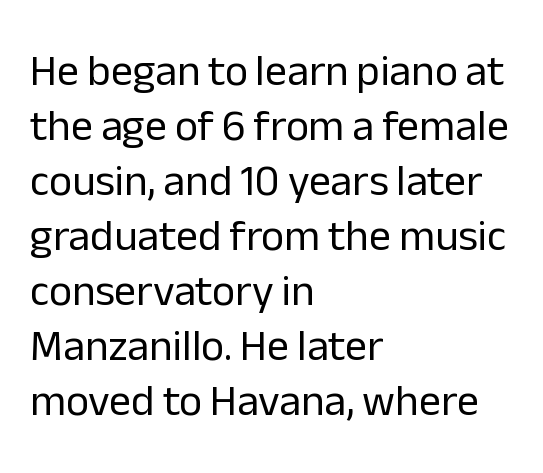
The image shows 44 px regular-weight sans-serif type, upright; set left-aligned, normal line spacing (1.25x), normal letter spacing, not underlined; low stroke contrast and a medium x-height.
